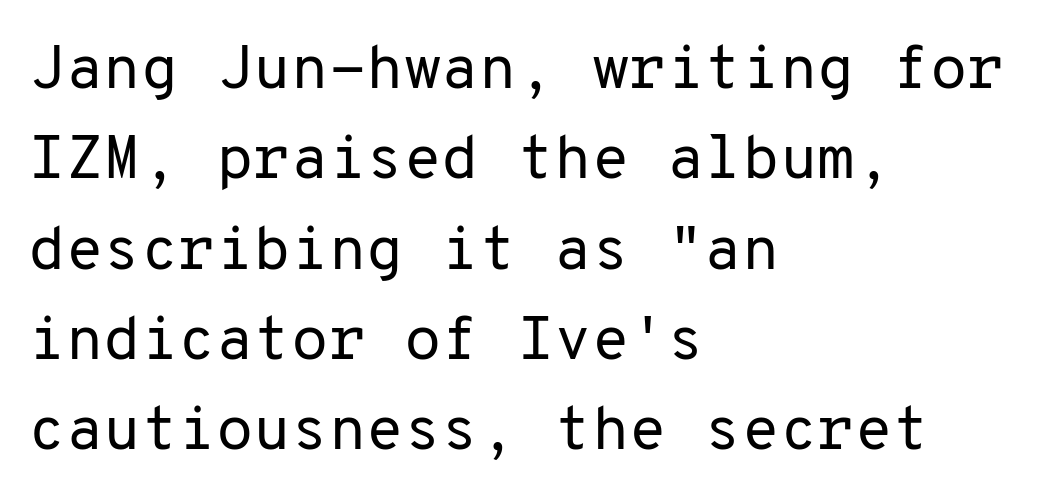
The image shows 61 px regular-weight sans-serif type, upright, monospaced; set left-aligned, normal line spacing (1.48x), normal letter spacing, not underlined; low stroke contrast and a medium x-height.
